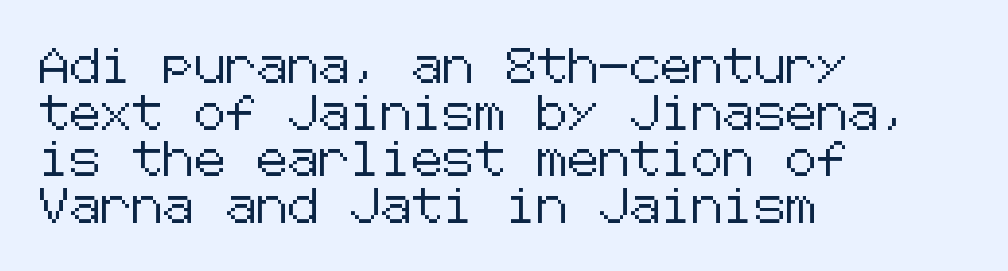
{"serif": "no", "italic": "no", "width": "normal", "stroke_contrast": "low", "x_height": "medium", "underline": "no", "align": "left", "line_spacing": "normal", "line_spacing_ratio": 1.33, "letter_spacing": "normal", "letter_spacing_em": 0.0, "glyph_px": 35}
